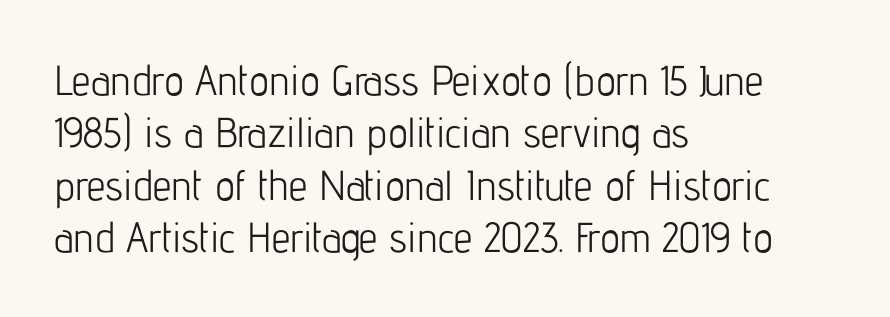
The image shows 42 px light, condensed sans-serif type, upright; set left-aligned, normal line spacing (1.25x), normal letter spacing, not underlined; low stroke contrast and a medium x-height.
